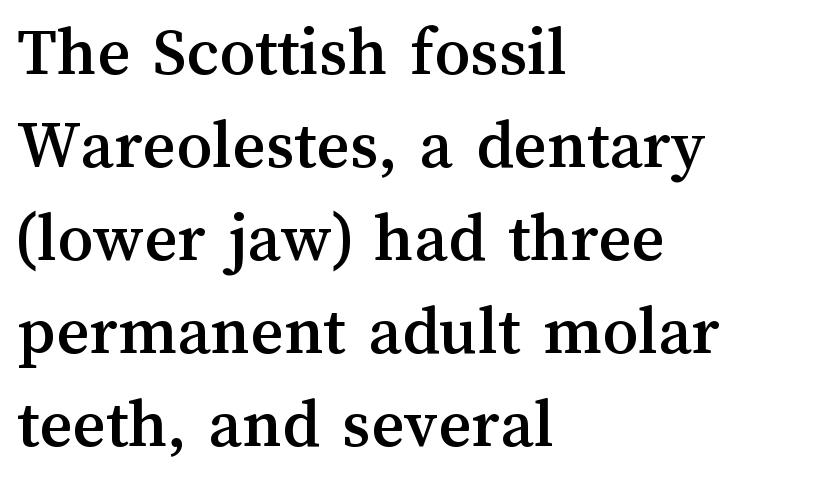
Q: Is the text italic (slanted)? A: No, it is upright.
Q: Is the text underlined? A: No.
Q: How is the paragraph aligned? A: Left-aligned.
Q: Is the spacing between letters normal or unusually wide? A: Normal.
Q: Is the spacing between lines tight, normal or loose? A: Normal.
Q: Width (condensed, normal, or wide)? A: Normal.
Q: Stroke contrast? A: Medium.
Q: x-height? A: Medium.
Q: Monospaced? A: No.
